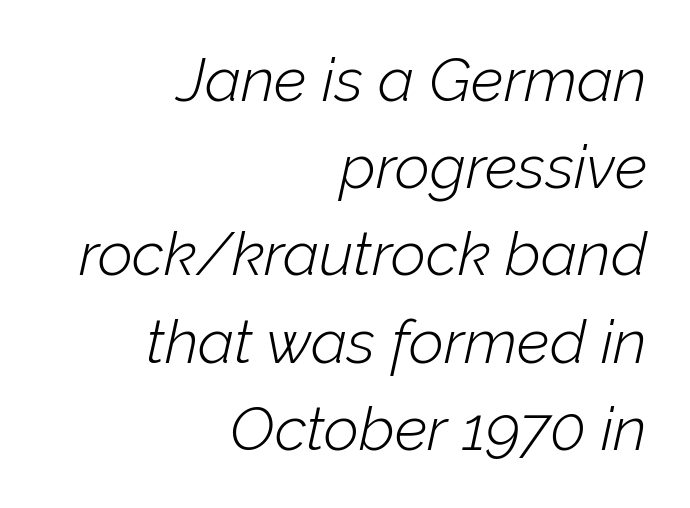
The image shows 61 px light type, italic (leaning right); set right-aligned, normal line spacing (1.43x), normal letter spacing, not underlined; low stroke contrast and a medium x-height.
